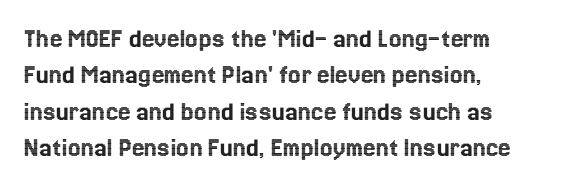
The image shows 28 px text type, upright; set left-aligned, normal line spacing (1.3x), normal letter spacing, not underlined; a medium x-height.
